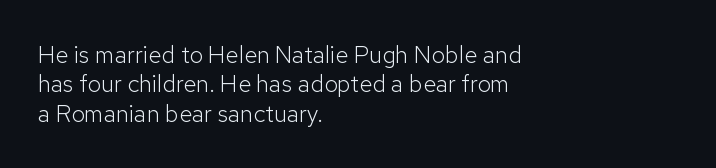
Notice how the stems are strictly vertical — no italics here. Standard letterfit; no display-style spreading of the glyphs. The space beneath each line is pristine and unruled. Counters stay open thanks to moderate or lighter strokes. A classic flush-left, rag-right setting is used for this passage.
